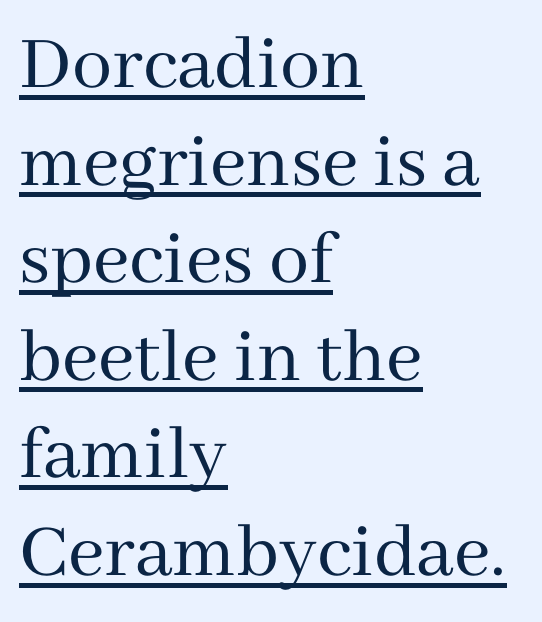
Honestly, the underline is the first thing you notice here. A serif font was chosen for this passage. Varying glyph widths throughout — classic text-font behaviour. The type sits square on the baseline with zero lean. No extra tracking has been applied to these lines. This sample is left-justified, so line endings fall wherever the words run out.
